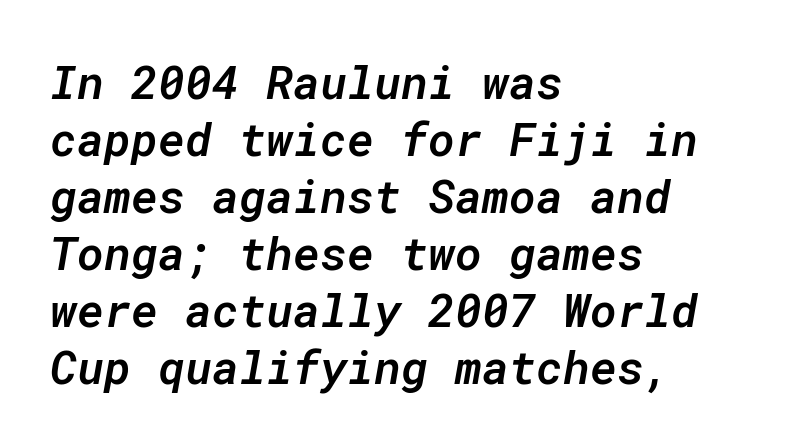
Note the uniform advance width — an 'i' takes as much space as an 'm'. Every letter is mildly thick-stroked: semibold rather than bold. Default kerning and tracking; the words read as compact shapes. Rendered with sloped, italic letterforms.
